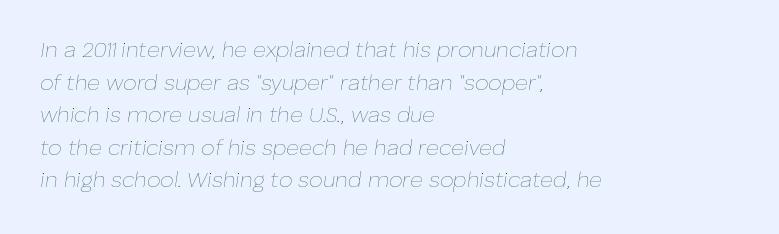
{"italic": "yes", "lean": "right", "slant_degrees": 8, "bold": "no", "underline": "no", "align": "left", "line_spacing": "normal", "line_spacing_ratio": 1.48, "letter_spacing": "normal", "letter_spacing_em": 0.0, "glyph_px": 22}
